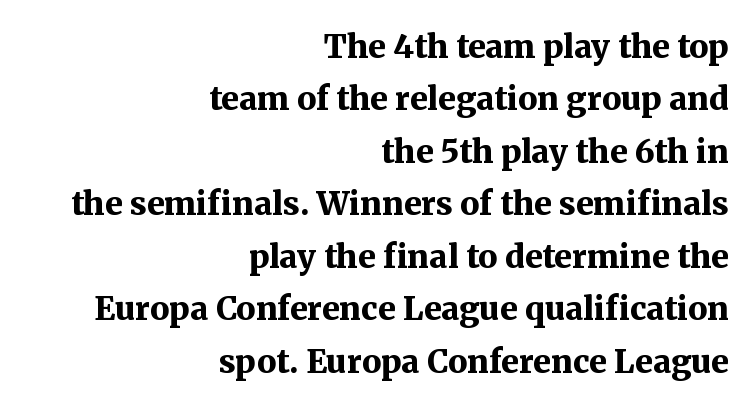
Each letter keeps its own natural width here, so spacing adapts to shape. A dark, heavy texture on the line: the type is bold. The baseline area is clear. If you drew a ruler down the right edge, every line would touch it. The rendering shows small feet on the letterforms — a serif design.
